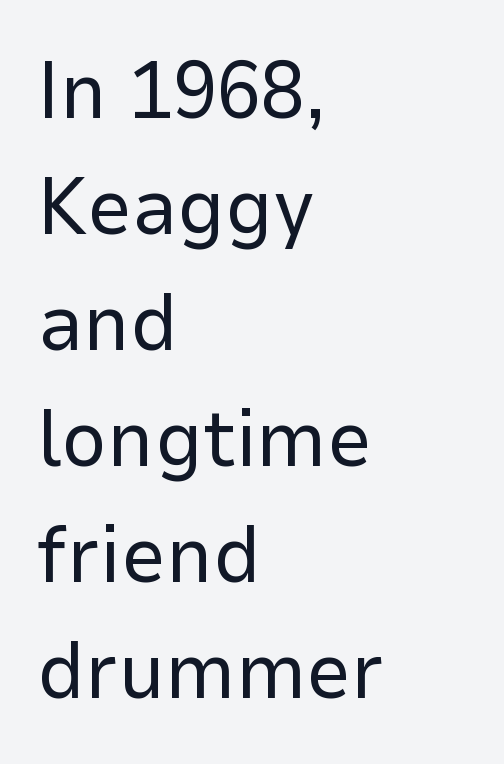
{"serif": "no", "italic": "no", "bold": "no", "weight": "regular", "width": "normal", "stroke_contrast": "low", "x_height": "medium", "monospaced": "no", "underline": "no", "align": "left", "line_spacing": "normal", "line_spacing_ratio": 1.45, "letter_spacing": "normal", "letter_spacing_em": 0.0, "glyph_px": 80}
